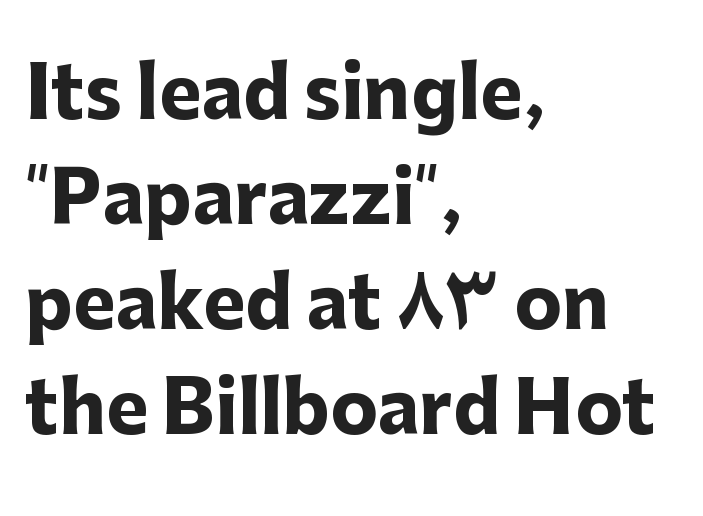
These lines sit exactly where default settings would place them. Grotesque or geometric, the face here clearly has no serifs. Is this a fixed-width face? No — the glyphs have proportional, varying widths. Is there any slant? The stems are plumb. The face used here has the dense, thick strokes of a bold. The passage shown is not underscored anywhere.
